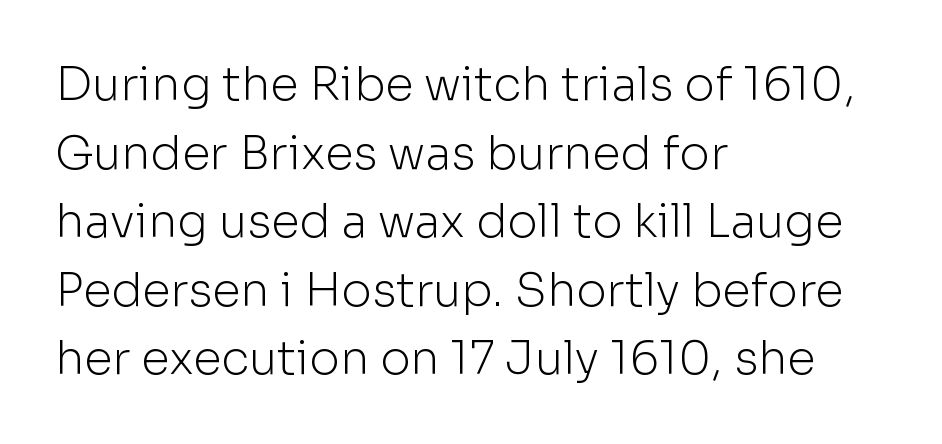
{"serif": "no", "italic": "no", "bold": "no", "weight": "light", "width": "normal", "stroke_contrast": "low", "x_height": "medium", "monospaced": "no", "underline": "no", "align": "left", "line_spacing": "normal", "line_spacing_ratio": 1.49, "letter_spacing": "normal", "letter_spacing_em": 0.0, "glyph_px": 46}
